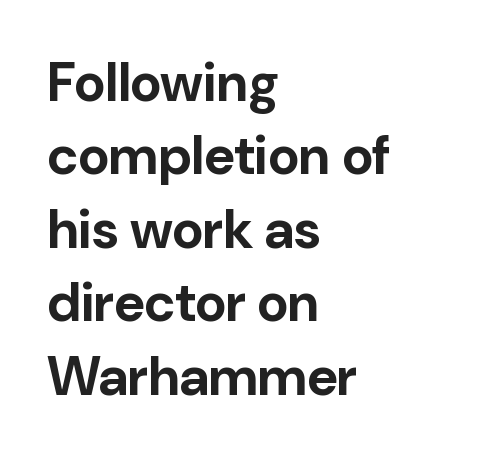
The image shows 54 px bold sans-serif type, upright; set left-aligned, normal line spacing (1.36x), normal letter spacing, not underlined; low stroke contrast and a medium x-height.
